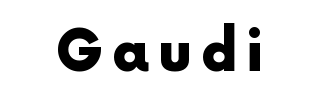
{"serif": "no", "italic": "no", "bold": "yes", "weight": "heavy", "width": "normal", "x_height": "medium", "monospaced": "no", "underline": "no", "align": "center", "glyph_px": 56}
